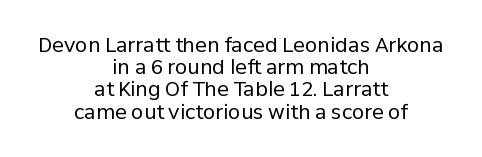
Q: Is the text bold? A: No.
Q: Is the text italic (slanted)? A: No, it is upright.
Q: Is the text underlined? A: No.
Q: How is the paragraph aligned? A: Centered.
Q: Is the spacing between letters normal or unusually wide? A: Normal.
Q: Is the spacing between lines tight, normal or loose? A: Tight.
